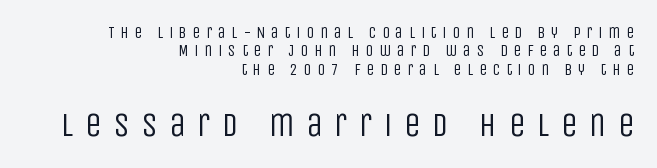
{"serif": "no", "italic": "no", "bold": "no", "weight": "regular", "width": "condensed", "stroke_contrast": "low", "x_height": "large", "monospaced": "no", "underline": "no", "align": "right", "line_spacing": "tight", "line_spacing_ratio": 1.15, "letter_spacing": "wide", "letter_spacing_em": 0.35, "larger_block": "second", "size_ratio": 2.06, "glyph_px": 33}
